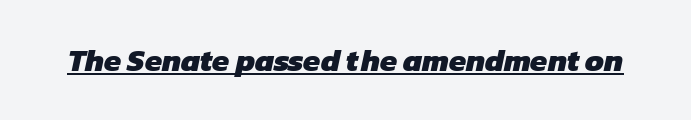
{"serif": "no", "bold": "yes", "weight": "heavy", "width": "normal", "stroke_contrast": "low", "x_height": "medium", "monospaced": "no", "underline": "yes", "letter_spacing": "normal", "letter_spacing_em": 0.0, "glyph_px": 31}
